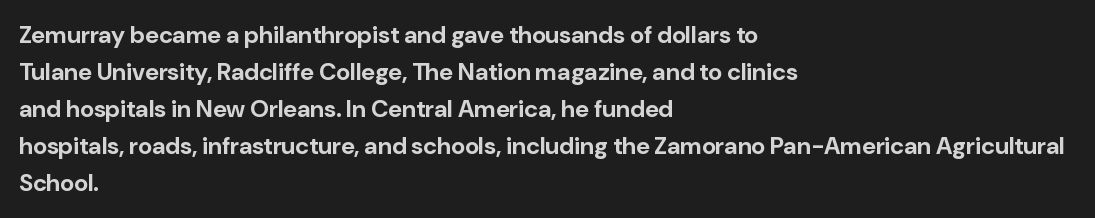
{"italic": "no", "bold": "yes", "underline": "no", "align": "left", "line_spacing": "normal", "line_spacing_ratio": 1.54, "letter_spacing": "normal", "letter_spacing_em": 0.0, "glyph_px": 24}
